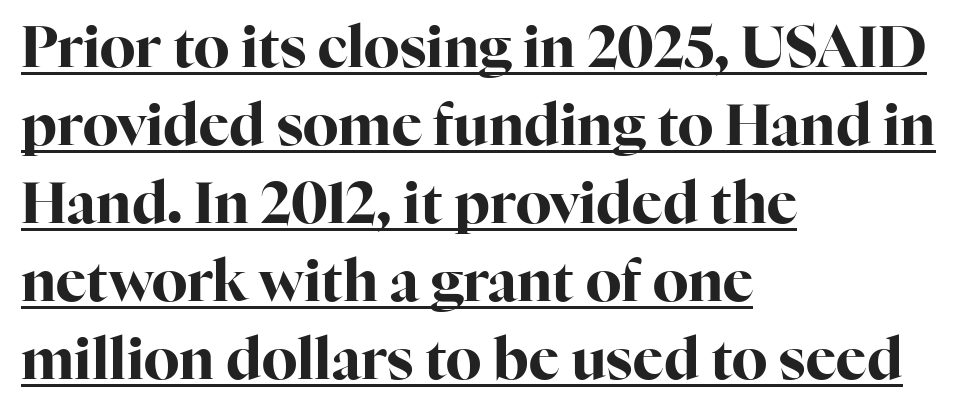
Q: Is the text bold? A: Yes.
Q: Is the text italic (slanted)? A: No, it is upright.
Q: Is the typeface a serif or a sans-serif typeface? A: Serif.
Q: Is the text underlined? A: Yes.
Q: How is the paragraph aligned? A: Left-aligned.
Q: Is the spacing between letters normal or unusually wide? A: Normal.
Q: Is the spacing between lines tight, normal or loose? A: Normal.
Q: Width (condensed, normal, or wide)? A: Normal.
Q: Stroke contrast? A: High.
Q: x-height? A: Medium.
Q: Monospaced? A: No.
